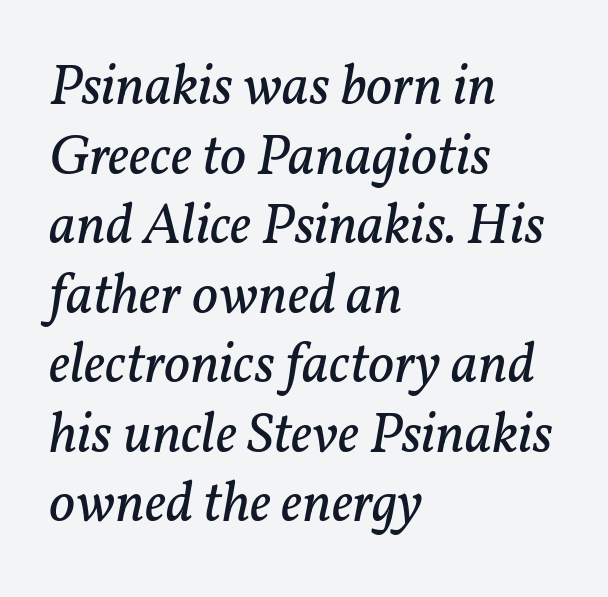
The font sits on the lighter half of the weight spectrum, regular included. All the whitespace from short lines collects on the right. The letters advance in unequal steps, a hallmark of proportional type. There's an unmistakable incline to the writing here.
